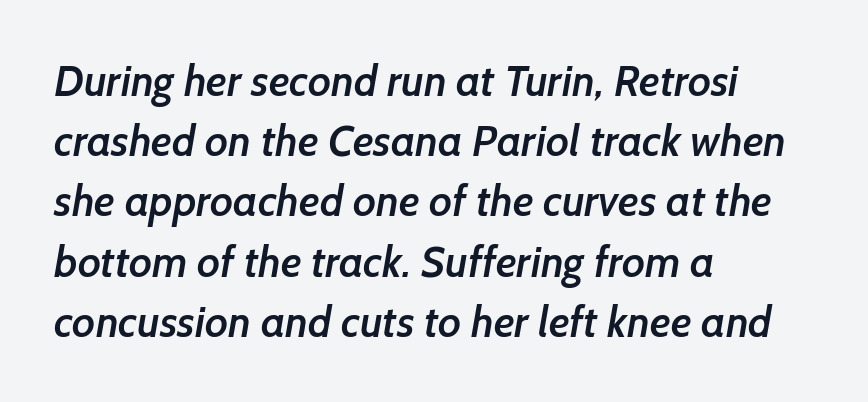
Q: Is the text bold? A: Semi-bold.
Q: Is the typeface a serif or a sans-serif typeface? A: Sans-serif.
Q: Is the text underlined? A: No.
Q: How is the paragraph aligned? A: Left-aligned.
Q: Is the spacing between letters normal or unusually wide? A: Normal.
Q: Is the spacing between lines tight, normal or loose? A: Normal.
Q: Width (condensed, normal, or wide)? A: Normal.
Q: Stroke contrast? A: Low.
Q: x-height? A: Medium.
Q: Monospaced? A: No.
